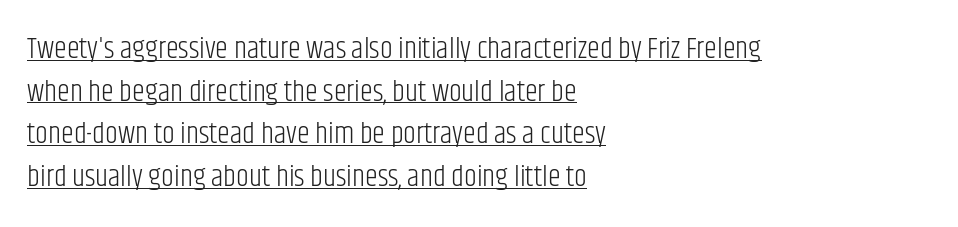
The horizontal fit of the characters is conventional and even. Bold? No — there's no thickening of the strokes. The specimen includes a rule beneath the text block's lines. The font family rendered here belongs to the sans-serif group.
